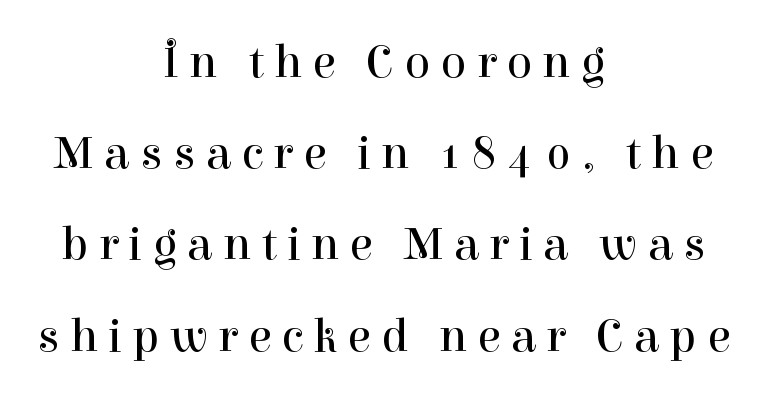
{"serif": "yes", "italic": "no", "bold": "no", "weight": "regular", "width": "normal", "stroke_contrast": "high", "x_height": "medium", "monospaced": "no", "underline": "no", "align": "center", "line_spacing": "loose", "line_spacing_ratio": 1.9, "letter_spacing": "wide", "letter_spacing_em": 0.21, "glyph_px": 48}
